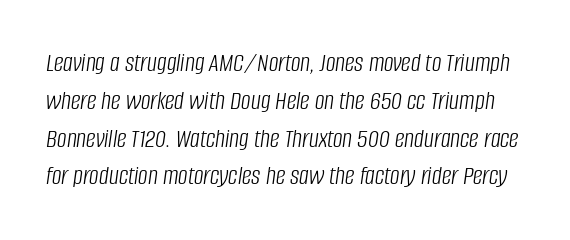
{"italic": "yes", "lean": "right", "slant_degrees": 8, "bold": "no", "underline": "no", "line_spacing": "normal", "line_spacing_ratio": 1.4, "letter_spacing": "normal", "letter_spacing_em": 0.0, "glyph_px": 27}
